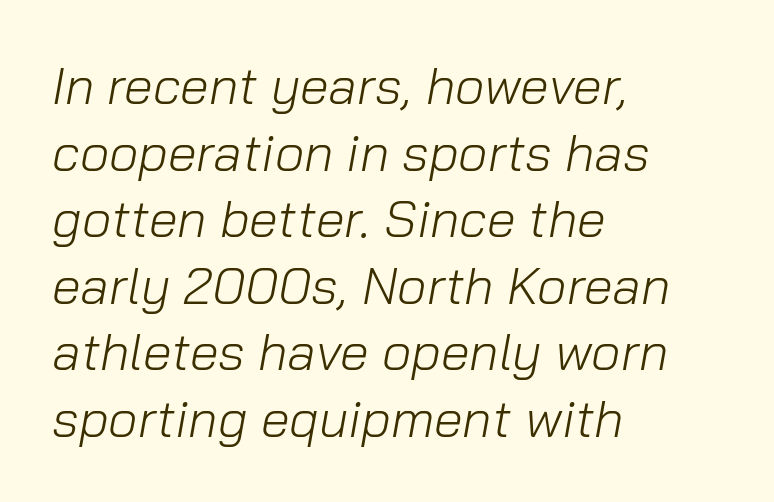
{"italic": "yes", "lean": "right", "slant_degrees": 10, "bold": "no", "weight": "light", "width": "normal", "stroke_contrast": "low", "x_height": "medium", "monospaced": "no", "underline": "no", "align": "left", "line_spacing": "normal", "line_spacing_ratio": 1.28, "letter_spacing": "normal", "letter_spacing_em": 0.0, "glyph_px": 52}
